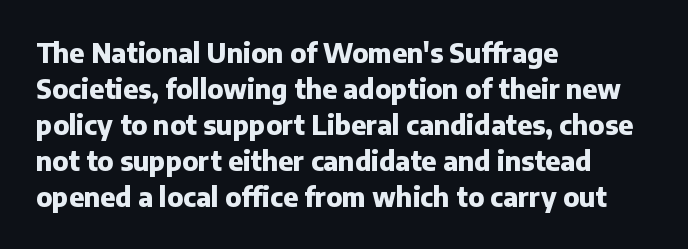
Q: Is the text bold? A: Yes.
Q: Is the text italic (slanted)? A: No, it is upright.
Q: Is the text underlined? A: No.
Q: How is the paragraph aligned? A: Left-aligned.
Q: Is the spacing between letters normal or unusually wide? A: Normal.
Q: Is the spacing between lines tight, normal or loose? A: Normal.
